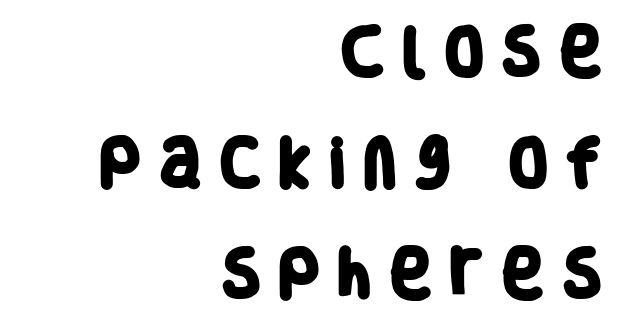
This block would shrink considerably if given ordinary leading; it's expanded now. The face used here is proportionally spaced, like ordinary book or web type. Weight check: bold — yes, fully. Visually the block forms a straight wall on the right and a jagged coastline on the left. This rendering employs a face without finishing strokes, i.e., a sans-serif.
